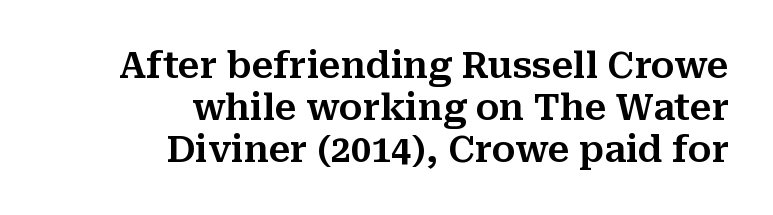
The image shows 36 px serif type, upright; set right-aligned, line spacing 1.16x, normal letter spacing, not underlined; medium stroke contrast and a medium x-height.
